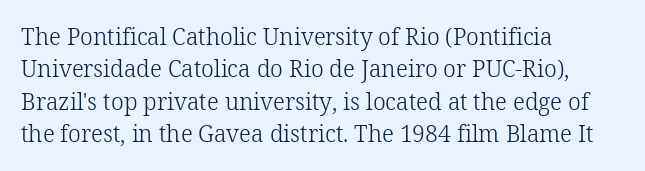
The tracking reads as untouched default to a designer's eye. Layout note: lines flush left. Students, observe: this is what conventionally led text looks like. Underline: absent.
